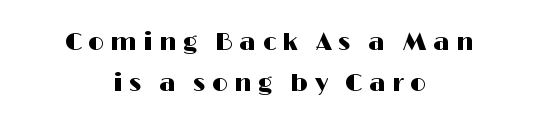
The axis of the letterforms is exactly vertical. Short note: letters widely spaced. The leading is moderate, giving the passage an even texture. The area under the type is left untouched.
